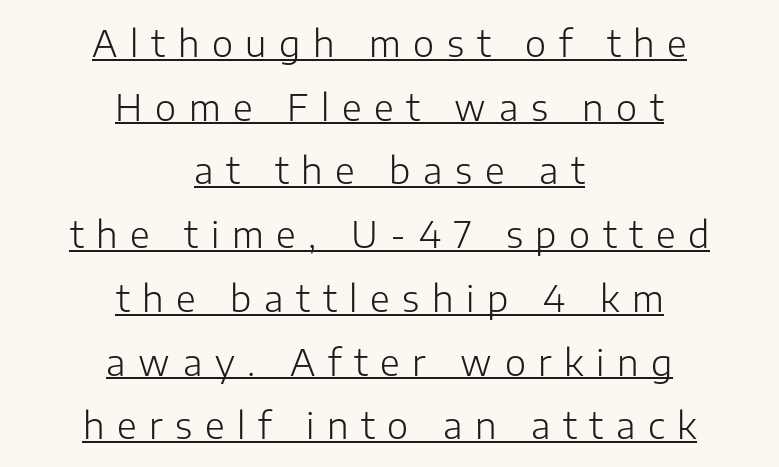
{"serif": "no", "italic": "no", "bold": "no", "weight": "light", "width": "normal", "stroke_contrast": "low", "x_height": "medium", "monospaced": "no", "underline": "yes", "align": "center", "line_spacing_ratio": 1.77, "letter_spacing": "wide", "letter_spacing_em": 0.35, "glyph_px": 36}
